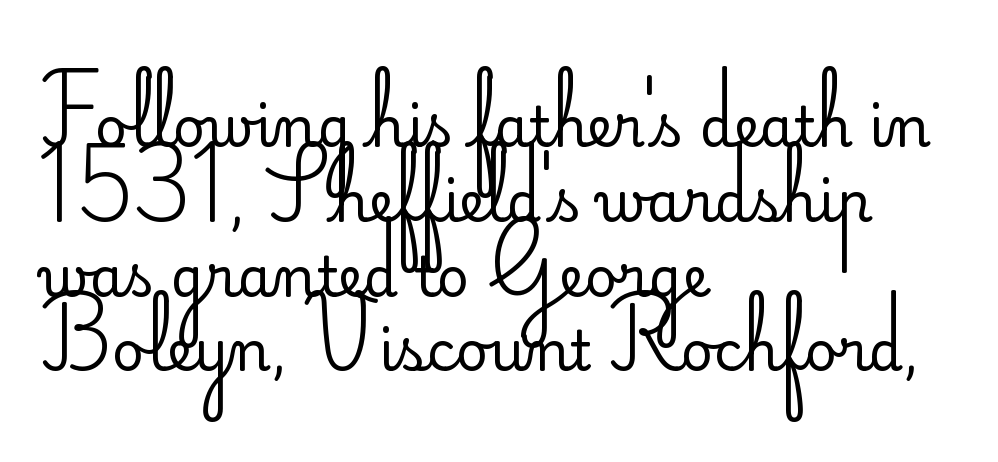
The image shows 55 px regular-weight sans-serif type, upright; set left-aligned, normal line spacing (1.36x), normal letter spacing, not underlined; low stroke contrast and a small x-height.
